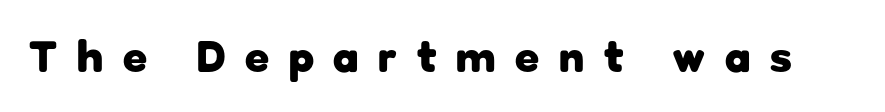
Q: Is the text bold? A: Yes.
Q: Is the text italic (slanted)? A: No, it is upright.
Q: Is the typeface a serif or a sans-serif typeface? A: Sans-serif.
Q: Is the text underlined? A: No.
Q: Is the spacing between letters normal or unusually wide? A: Unusually wide.
Q: Width (condensed, normal, or wide)? A: Normal.
Q: Stroke contrast? A: Low.
Q: x-height? A: Medium.
Q: Monospaced? A: No.
